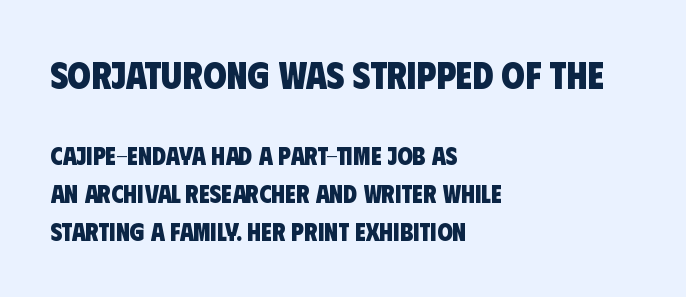
Block one is the big one; block two sits smaller underneath. The designer went with a sans here, leaving each stem footless. This sample has the flowing, uneven cadence of proportional lettering. Students, this is bold: see how much ink each stroke carries.
